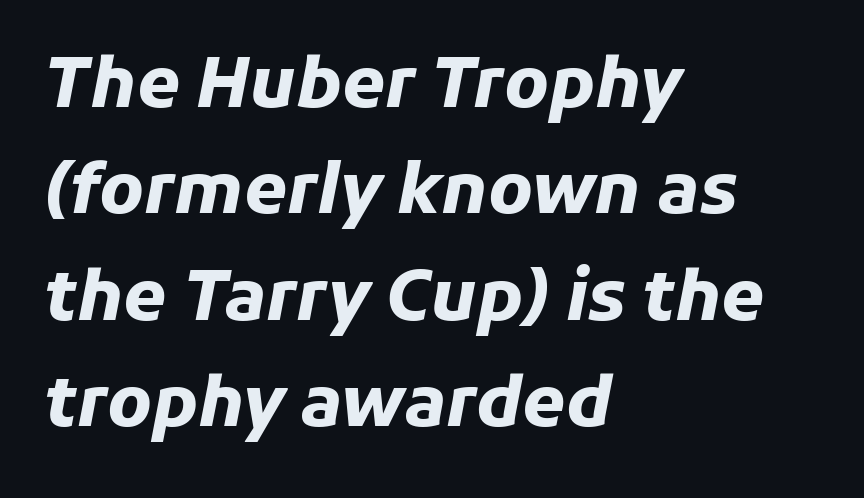
{"italic": "yes", "lean": "right", "slant_degrees": 11, "bold": "yes", "weight": "heavy", "width": "normal", "stroke_contrast": "low", "x_height": "medium", "monospaced": "no", "underline": "no", "align": "left", "line_spacing": "normal", "line_spacing_ratio": 1.54, "letter_spacing": "normal", "letter_spacing_em": 0.0, "glyph_px": 69}
